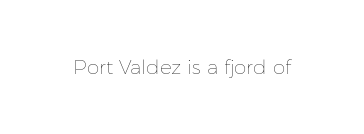
The image shows 20 px text type, upright; set normal letter spacing, not underlined.
